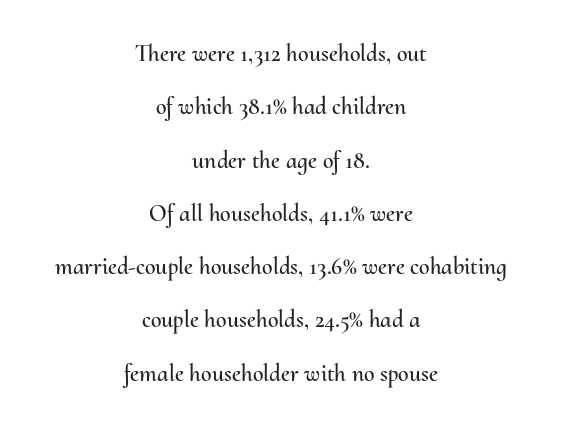
Q: Is the text italic (slanted)? A: No, it is upright.
Q: Is the text underlined? A: No.
Q: How is the paragraph aligned? A: Centered.
Q: Is the spacing between letters normal or unusually wide? A: Normal.
Q: Is the spacing between lines tight, normal or loose? A: Loose.
